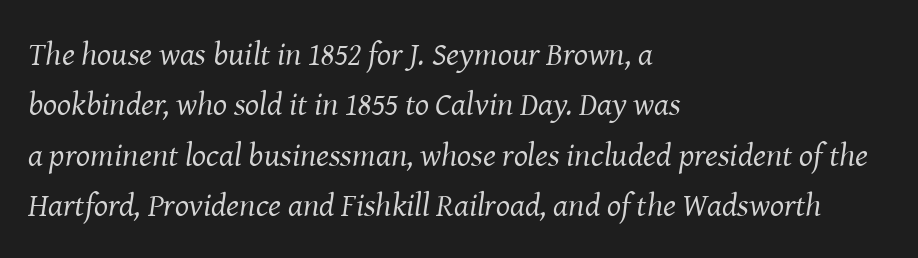
Q: Is the text bold? A: No.
Q: Is the text italic (slanted)? A: Yes, it leans right by about 8 degrees.
Q: Is the typeface a serif or a sans-serif typeface? A: Serif.
Q: Is the text underlined? A: No.
Q: How is the paragraph aligned? A: Left-aligned.
Q: Is the spacing between letters normal or unusually wide? A: Normal.
Q: Is the spacing between lines tight, normal or loose? A: Normal.
Q: Width (condensed, normal, or wide)? A: Normal.
Q: Stroke contrast? A: Medium.
Q: x-height? A: Medium.
Q: Monospaced? A: No.
